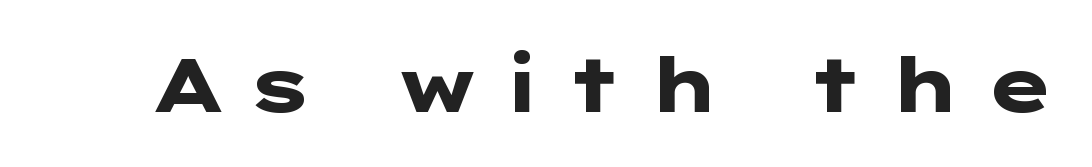
{"serif": "no", "italic": "no", "bold": "yes", "weight": "heavy", "width": "wide", "stroke_contrast": "low", "x_height": "medium", "underline": "no", "letter_spacing": "wide", "letter_spacing_em": 0.27, "glyph_px": 76}
